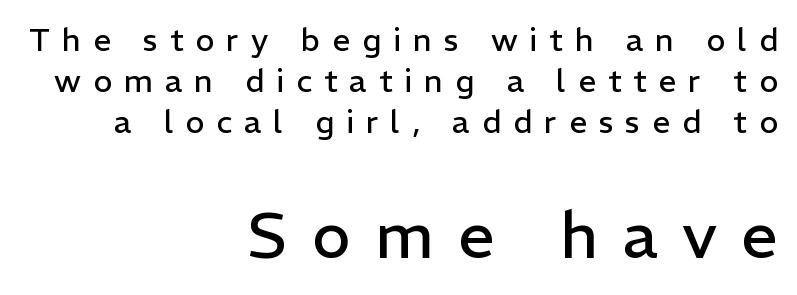
{"serif": "no", "italic": "no", "bold": "no", "weight": "regular", "width": "normal", "stroke_contrast": "low", "x_height": "medium", "monospaced": "no", "underline": "no", "align": "right", "line_spacing": "normal", "line_spacing_ratio": 1.28, "letter_spacing": "wide", "letter_spacing_em": 0.37, "larger_block": "second", "size_ratio": 2.03, "glyph_px": 65}
